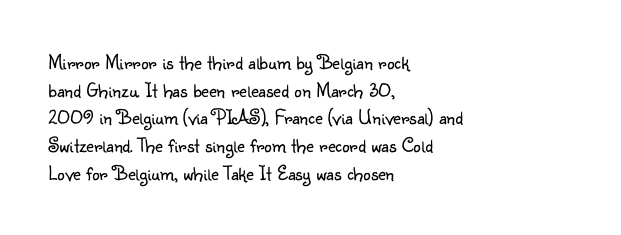
Every stem runs plumb, perpendicular to the baseline. Leftover space on each line is placed entirely after the last word. Check the space under the baseline: it is left empty. This reads as an unemphasized weight, regular at the heaviest. Caption: standard tracking, unaltered.
